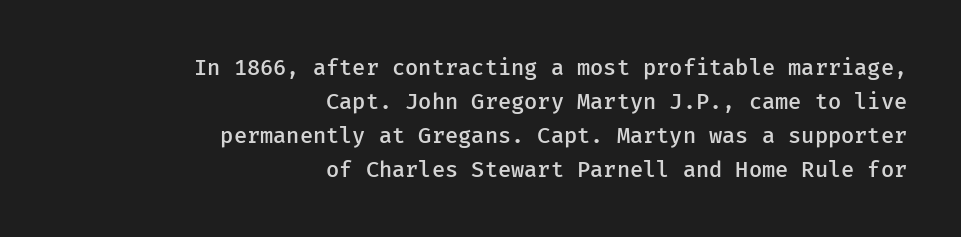
The image shows 22 px text type, upright; set right-aligned, normal line spacing (1.54x), normal letter spacing, not underlined.
